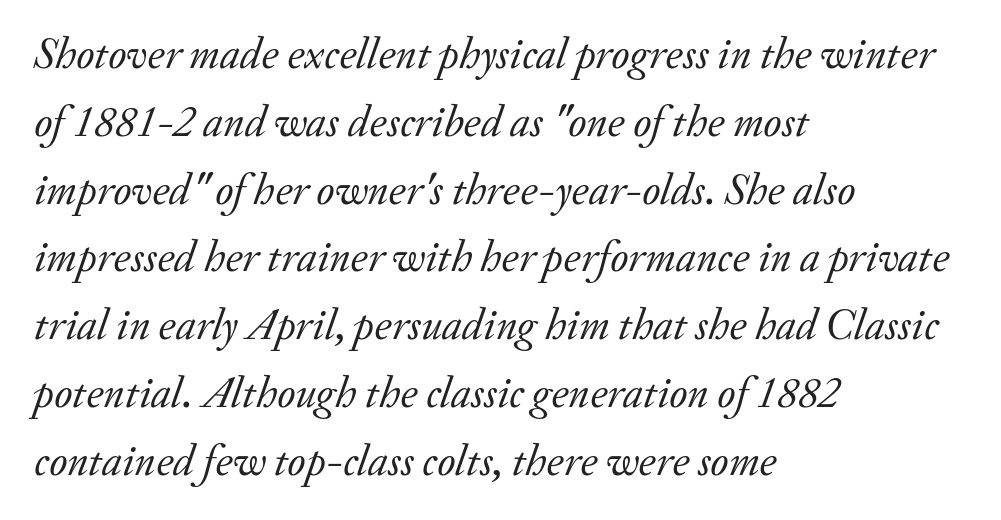
The rendering anchors every line to the left-hand side. Decoration check: the copy has no underline. Stroke terminals: seriffed. Spacing verdict: proportional, widths tailored to each character.
